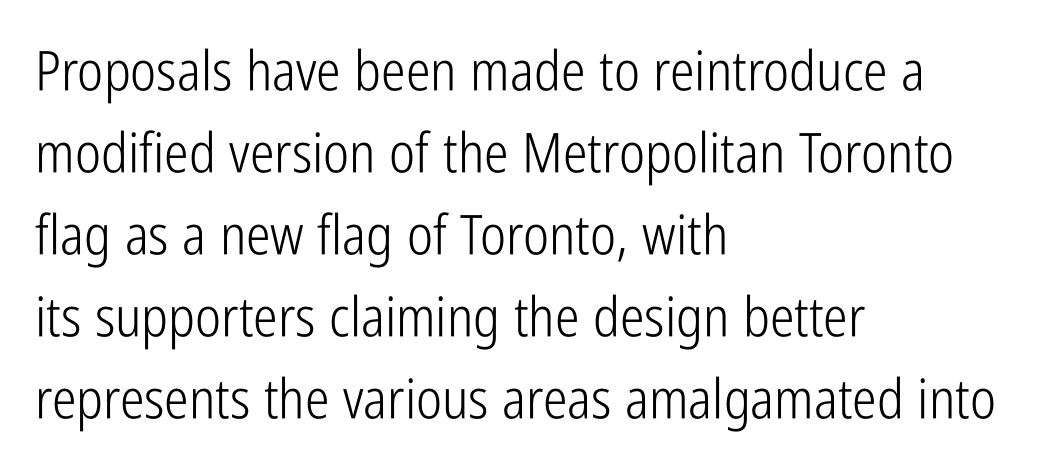
Caption: standard tracking, unaltered. The strokes are not fattened; the text isn't bold. One glance says typical: line gaps are just what's usual. Nothing sits at the stroke ends, so this counts as sans-serif. Visually the block forms a straight wall on the left and a jagged coastline on the right.
